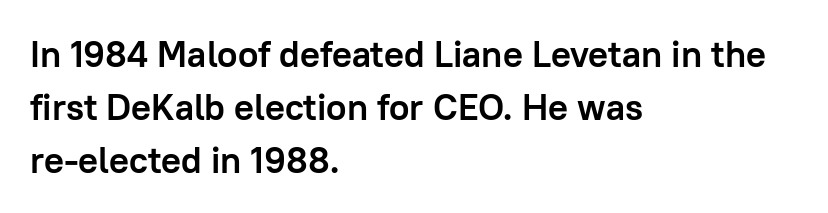
The image shows 37 px semibold sans-serif type, upright; set left-aligned, normal line spacing (1.43x), normal letter spacing, not underlined; low stroke contrast and a medium x-height.
